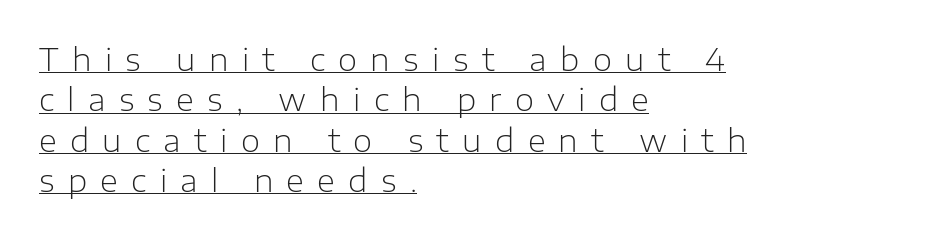
Q: Is the text bold? A: No.
Q: Is the text italic (slanted)? A: No, it is upright.
Q: Is the typeface a serif or a sans-serif typeface? A: Sans-serif.
Q: Is the text underlined? A: Yes.
Q: How is the paragraph aligned? A: Left-aligned.
Q: Is the spacing between letters normal or unusually wide? A: Unusually wide.
Q: Is the spacing between lines tight, normal or loose? A: Normal.
Q: Width (condensed, normal, or wide)? A: Normal.
Q: Stroke contrast? A: Low.
Q: x-height? A: Medium.
Q: Monospaced? A: No.
